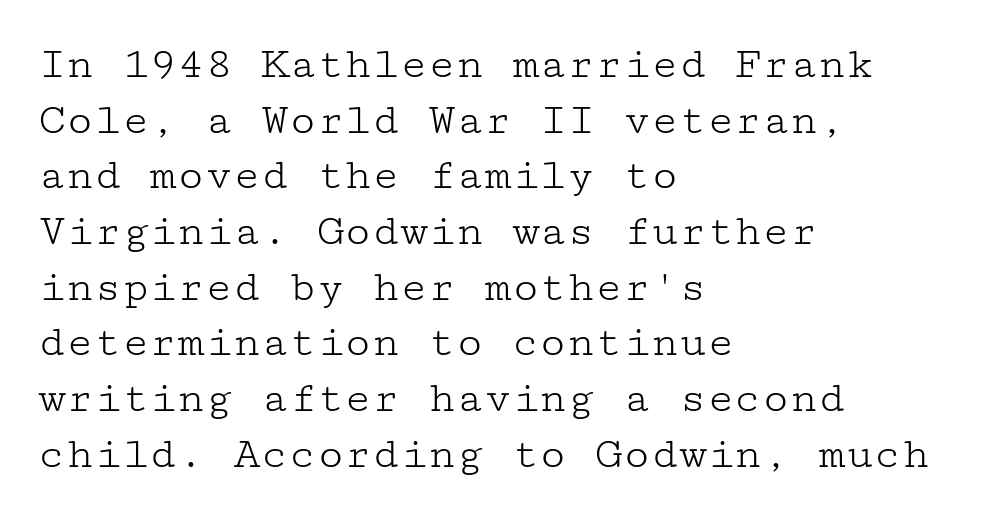
The image shows 46 px light, wide serif type, upright; set left-aligned, line spacing 1.21x, normal letter spacing, not underlined; low stroke contrast and a medium x-height.
